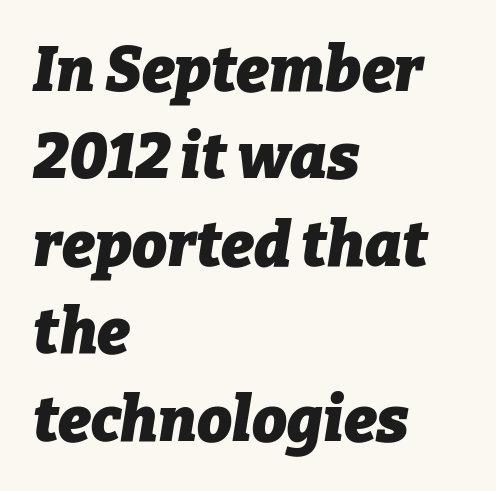
An italicized treatment has been applied to the whole sample. The gaps between neighbouring characters are ordinary and unremarkable. Honestly, there is no underline to notice here at all. This block has exactly the height ordinary leading produces. Which margin do the lines hug? The left one — the right edge is uneven. Note the varied advance widths — an 'i' is clearly narrower than an 'm'.
